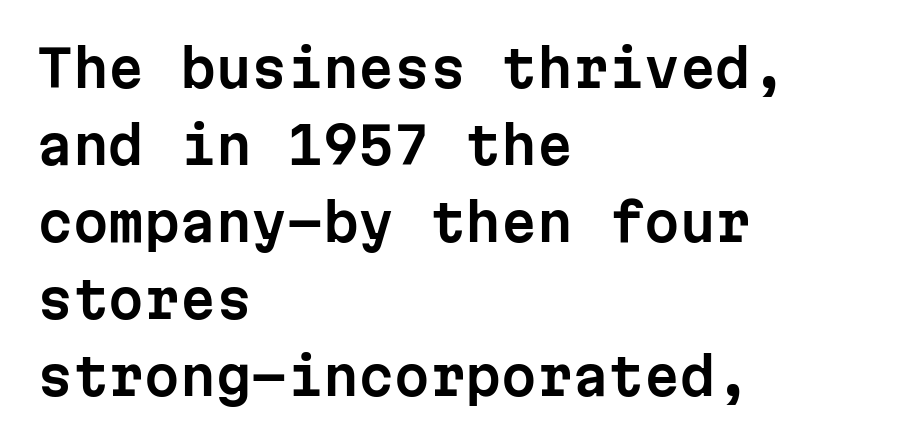
{"serif": "no", "italic": "no", "width": "normal", "stroke_contrast": "low", "x_height": "medium", "monospaced": "yes", "underline": "no", "align": "left", "line_spacing": "normal", "line_spacing_ratio": 1.51, "letter_spacing": "normal", "letter_spacing_em": 0.0, "glyph_px": 51}
